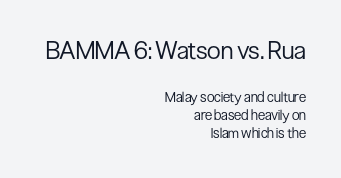
A light-to-regular cut is what we see here. The gaps between neighbouring characters are ordinary and unremarkable. Quick note: underline off. The rows are spaced the way most documents space them. Caption: upper text group enlarged, lower text group reduced. The rag falls on the left side of this text block.
